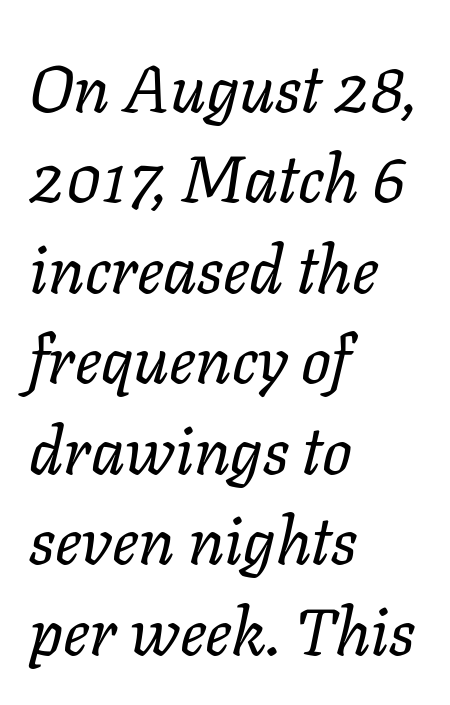
The image shows 66 px regular-weight type, italic (leaning right); set left-aligned, normal line spacing (1.37x), normal letter spacing, not underlined; low stroke contrast and a medium x-height.
